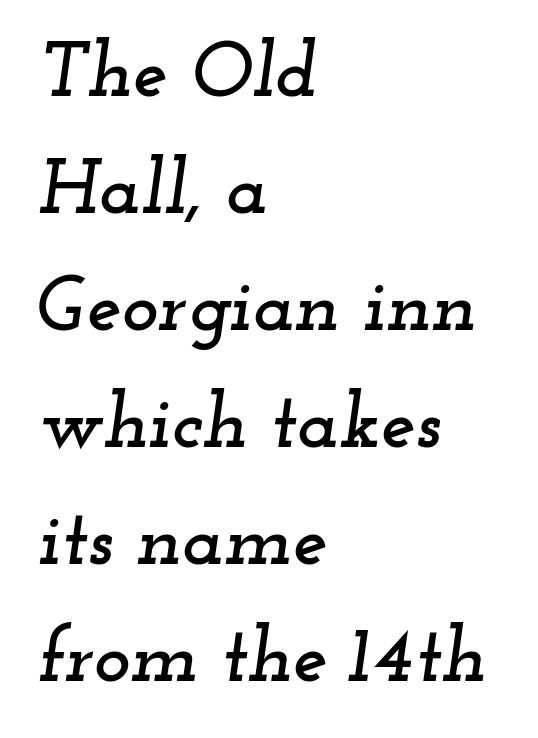
These lines are rendered in a variable-pitch font. How are the letters spaced? Ordinarily, with no added tracking. In CSS terms this would be text-align: left. Emphasis-style slanted type is in use. Rows of type keep a routine distance in the vertical direction.
